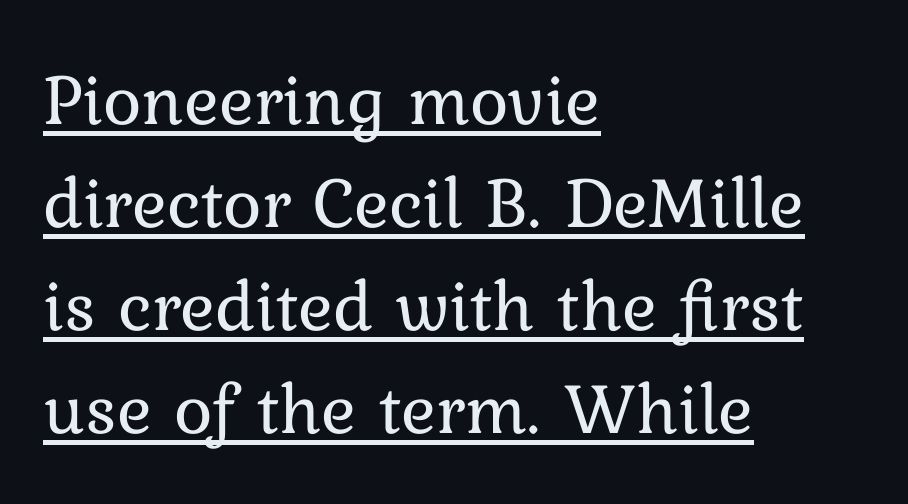
The setting favours the left margin, as ordinary paragraphs usually do. Character widths vary here, with narrow letters taking less room than wide ones. Emphasis is given by a line drawn under the lettering. The line-height multiplier appears to be the usual default. Unbolded letterforms with no extra heft.
